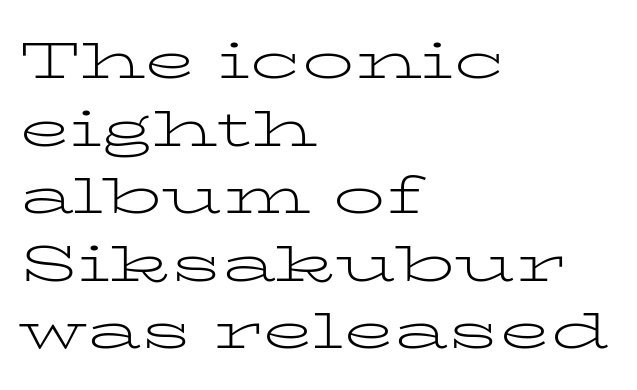
Q: Is the text bold? A: No.
Q: Is the text italic (slanted)? A: No, it is upright.
Q: Is the typeface a serif or a sans-serif typeface? A: Serif.
Q: Is the text underlined? A: No.
Q: How is the paragraph aligned? A: Left-aligned.
Q: Is the spacing between letters normal or unusually wide? A: Normal.
Q: Is the spacing between lines tight, normal or loose? A: Normal.
Q: Width (condensed, normal, or wide)? A: Wide.
Q: Stroke contrast? A: Low.
Q: x-height? A: Medium.
Q: Monospaced? A: No.
